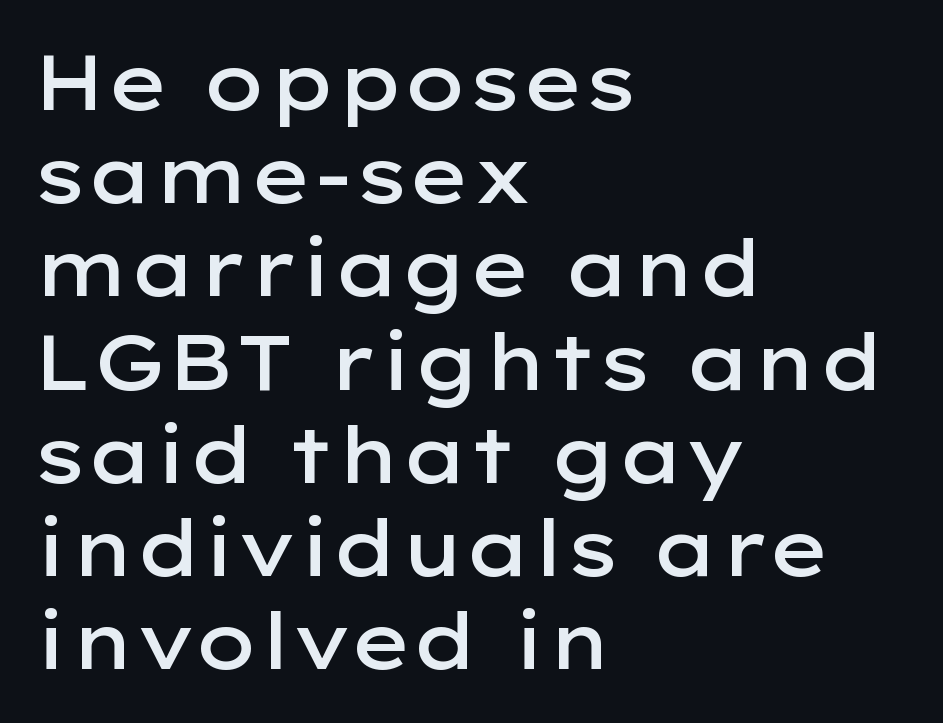
{"serif": "no", "italic": "no", "bold": "semi", "weight": "semibold", "width": "wide", "stroke_contrast": "low", "x_height": "medium", "monospaced": "no", "underline": "no", "align": "left", "line_spacing_ratio": 1.21, "letter_spacing": "normal", "letter_spacing_em": 0.0, "glyph_px": 77}
